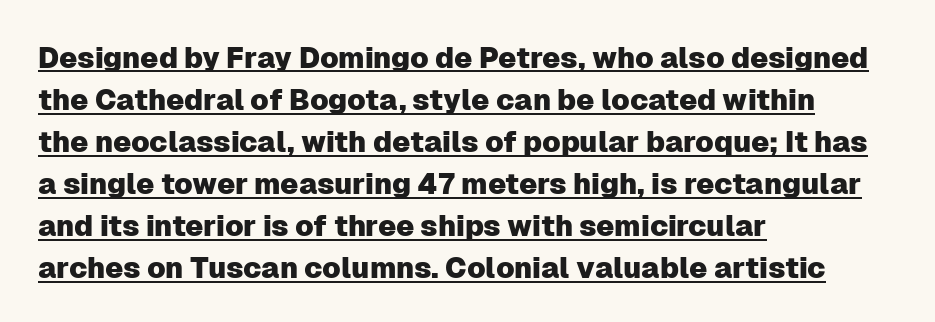
The face used here is proportionally spaced, like ordinary book or web type. Each new line begins a customary step beneath the previous one. Quick note: underline on. Characters follow at the spacing the type designer built in. A typesetter would label this face a sans. Ascenders rise straight up at ninety degrees.
